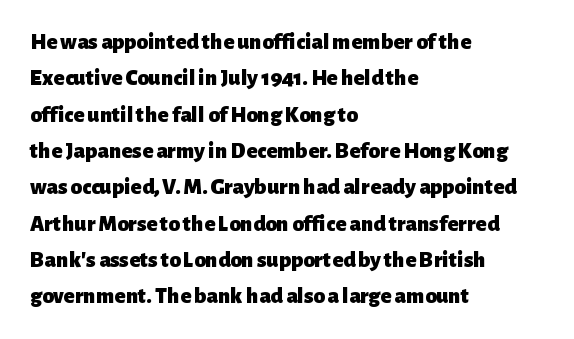
The text block is weighted toward the left margin, trailing off unevenly rightward. These lines carry a lot of weight — the face is fully bold. The letters stand upright; this is a roman face. Each row of text sits above clean, open space. This rendering leaves character spacing at its baseline value.
